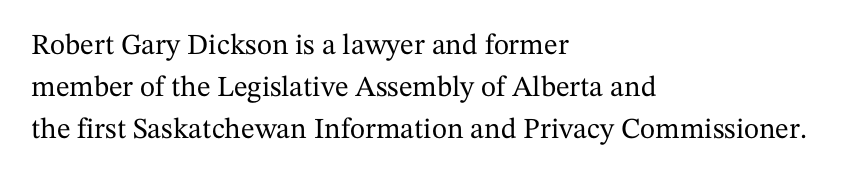
Leading: standard. The strip under each line holds only bare page. The type family on display is of the serif kind. Each line starts at the same left margin while the right side varies.
